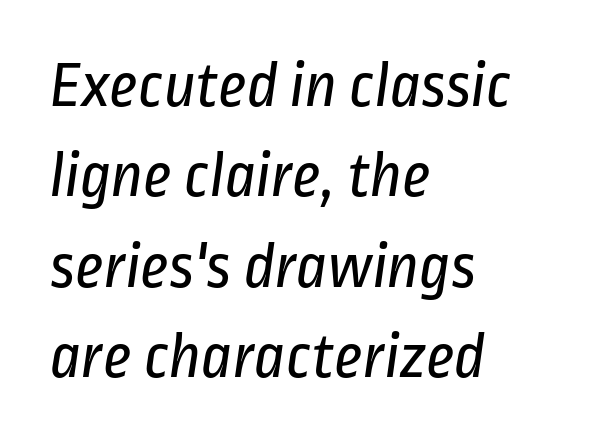
The image shows 66 px regular-weight, condensed sans-serif type; set left-aligned, normal line spacing (1.37x), normal letter spacing, not underlined; low stroke contrast and a medium x-height.
